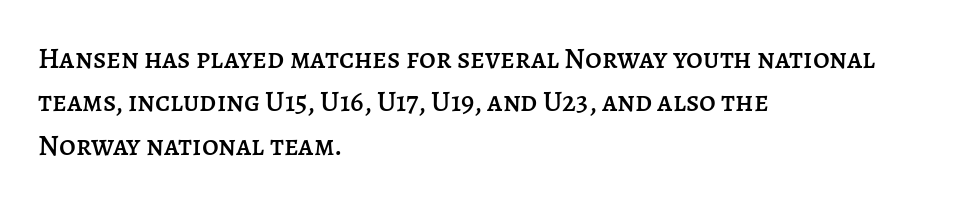
{"italic": "no", "width": "normal", "stroke_contrast": "low", "x_height": "large", "monospaced": "no", "underline": "no", "align": "left", "line_spacing": "normal", "line_spacing_ratio": 1.5, "letter_spacing": "normal", "letter_spacing_em": 0.0, "glyph_px": 29}
